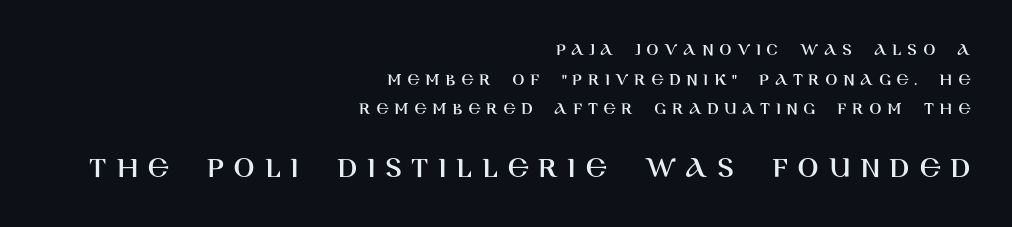
Q: Is the text italic (slanted)? A: No, it is upright.
Q: Is the typeface a serif or a sans-serif typeface? A: Sans-serif.
Q: Is the text underlined? A: No.
Q: How is the paragraph aligned? A: Right-aligned.
Q: Is the spacing between letters normal or unusually wide? A: Unusually wide.
Q: Is the spacing between lines tight, normal or loose? A: Normal.
Q: Which block of text is set in a larger size, the first (top) or the second (bottom)? A: The second (bottom) one.
Q: Width (condensed, normal, or wide)? A: Normal.
Q: Stroke contrast? A: High.
Q: x-height? A: Large.
Q: Monospaced? A: No.
